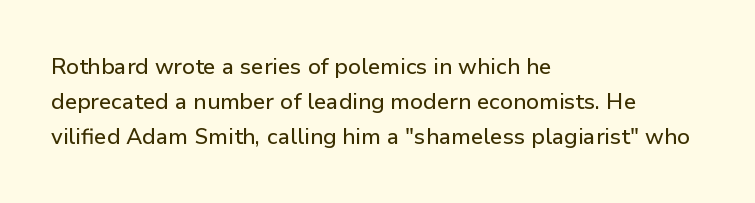
The vertical gap from one line to the next is medium. In terms of posture, this sample is upright. The ragged edge is on the right, which tells us the setting is flush left. Look at the tracking — it's just the regular setting, nothing added. Only glyphs here, with clear space below each row.
